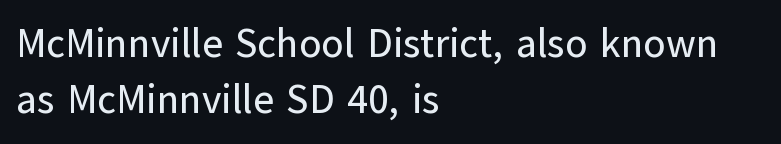
{"serif": "no", "italic": "no", "width": "normal", "stroke_contrast": "low", "x_height": "medium", "monospaced": "no", "underline": "no", "align": "left", "line_spacing": "normal", "line_spacing_ratio": 1.41, "letter_spacing": "normal", "letter_spacing_em": 0.0, "glyph_px": 40}
